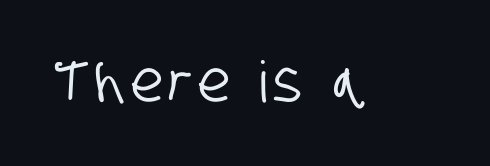
The area under the type is left untouched. Here the designer chose a conventional face with non-uniform glyph widths. Is this a sans? Yes — the strokes have no serifs.
